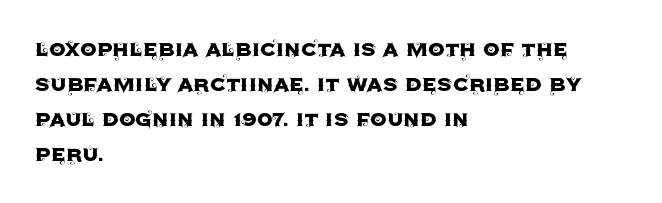
The image shows 26 px text type, upright; set left-aligned, normal line spacing (1.35x), normal letter spacing, not underlined.
